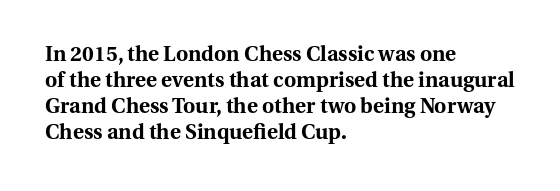
{"italic": "no", "bold": "yes", "underline": "no", "align": "left", "line_spacing_ratio": 1.24, "letter_spacing": "normal", "letter_spacing_em": 0.0, "glyph_px": 21}
